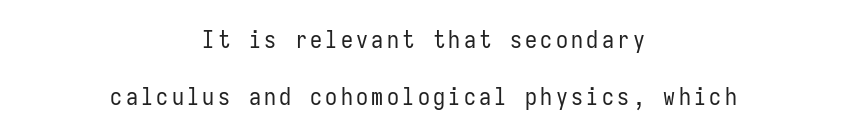
{"italic": "no", "bold": "no", "underline": "no", "align": "center", "line_spacing": "loose", "line_spacing_ratio": 2.36, "glyph_px": 24}
